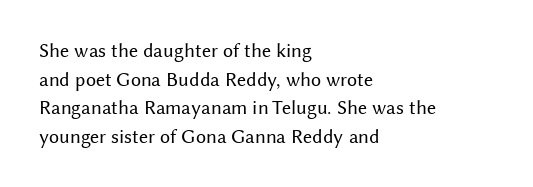
{"italic": "no", "bold": "no", "underline": "no", "align": "left", "line_spacing": "normal", "line_spacing_ratio": 1.43, "letter_spacing": "normal", "letter_spacing_em": 0.0, "glyph_px": 20}
